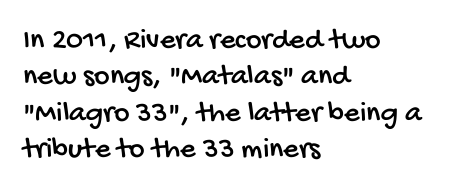
{"serif": "no", "width": "condensed", "stroke_contrast": "low", "x_height": "large", "monospaced": "no", "underline": "no", "align": "left", "line_spacing_ratio": 1.21, "letter_spacing": "normal", "letter_spacing_em": 0.0, "glyph_px": 30}
